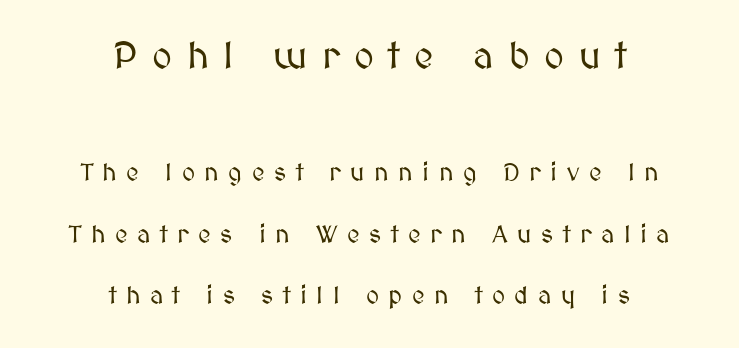
Q: Is the text italic (slanted)? A: No, it is upright.
Q: Is the text underlined? A: No.
Q: How is the paragraph aligned? A: Centered.
Q: Is the spacing between letters normal or unusually wide? A: Unusually wide.
Q: Is the spacing between lines tight, normal or loose? A: Loose.
Q: Which block of text is set in a larger size, the first (top) or the second (bottom)? A: The first (top) one.
Q: Width (condensed, normal, or wide)? A: Normal.
Q: Stroke contrast? A: Medium.
Q: x-height? A: Medium.
Q: Monospaced? A: No.
